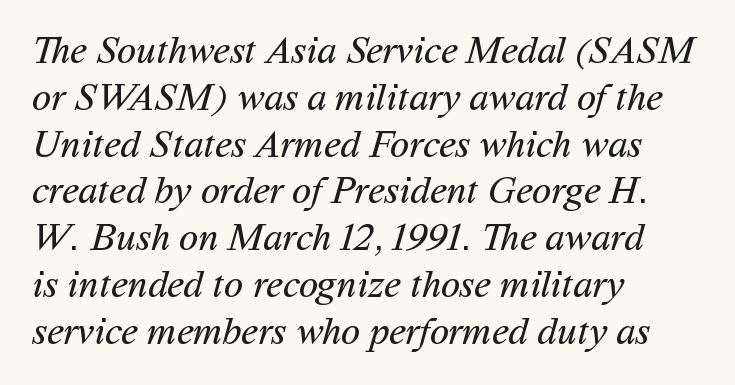
{"serif": "no", "bold": "no", "weight": "regular", "width": "normal", "stroke_contrast": "medium", "x_height": "medium", "monospaced": "no", "underline": "no", "align": "left", "line_spacing_ratio": 1.2, "letter_spacing": "normal", "letter_spacing_em": 0.0, "glyph_px": 39}
